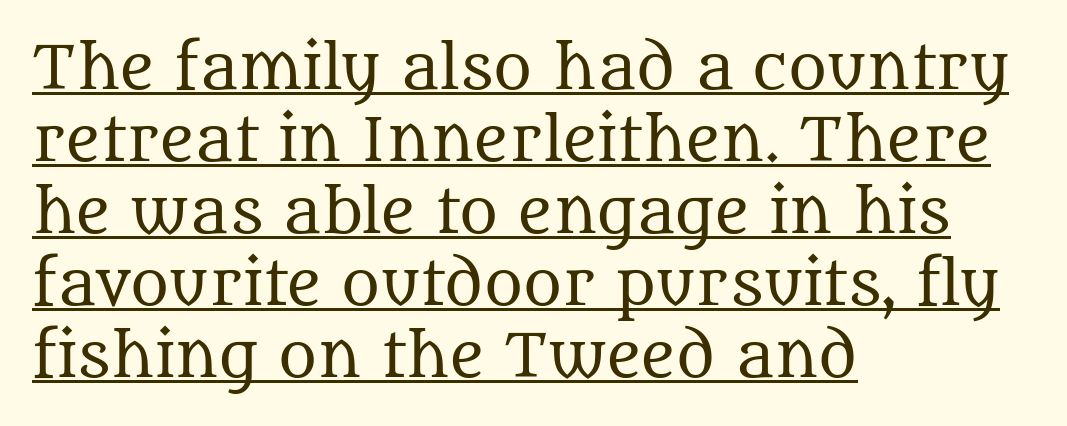
Q: Is the text bold? A: No.
Q: Is the text italic (slanted)? A: No, it is upright.
Q: Is the typeface a serif or a sans-serif typeface? A: Serif.
Q: Is the text underlined? A: Yes.
Q: How is the paragraph aligned? A: Left-aligned.
Q: Is the spacing between letters normal or unusually wide? A: Normal.
Q: Width (condensed, normal, or wide)? A: Normal.
Q: Stroke contrast? A: Medium.
Q: x-height? A: Large.
Q: Monospaced? A: No.
